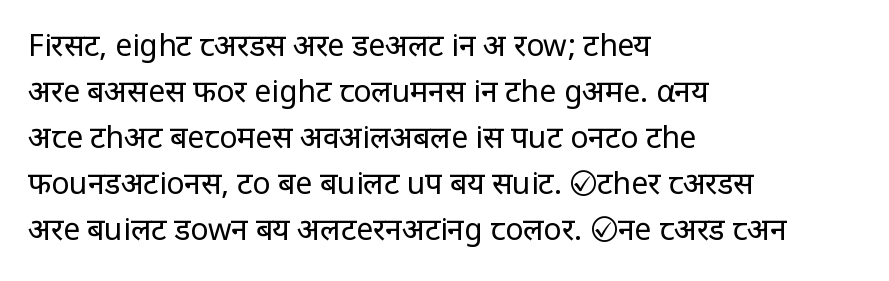
{"serif": "no", "italic": "no", "bold": "no", "weight": "regular", "width": "normal", "stroke_contrast": "low", "x_height": "large", "monospaced": "no", "underline": "no", "align": "left", "line_spacing": "normal", "line_spacing_ratio": 1.53, "letter_spacing": "normal", "letter_spacing_em": 0.0, "glyph_px": 30}
